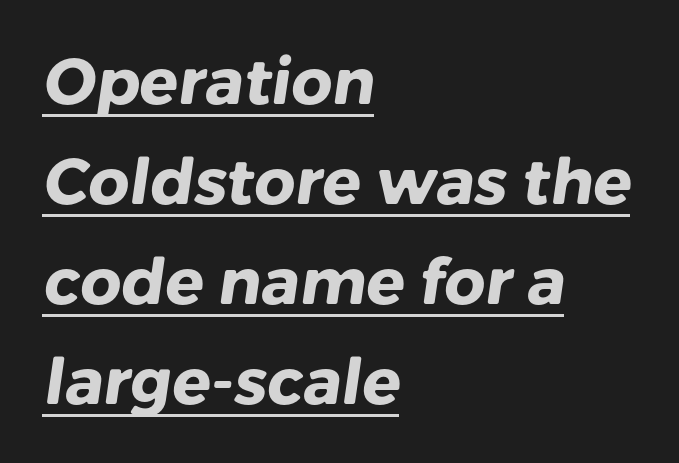
Q: Is the text bold? A: Yes.
Q: Is the typeface a serif or a sans-serif typeface? A: Sans-serif.
Q: Is the text underlined? A: Yes.
Q: How is the paragraph aligned? A: Left-aligned.
Q: Is the spacing between letters normal or unusually wide? A: Normal.
Q: Is the spacing between lines tight, normal or loose? A: Normal.
Q: Width (condensed, normal, or wide)? A: Normal.
Q: Stroke contrast? A: Low.
Q: x-height? A: Medium.
Q: Monospaced? A: No.
